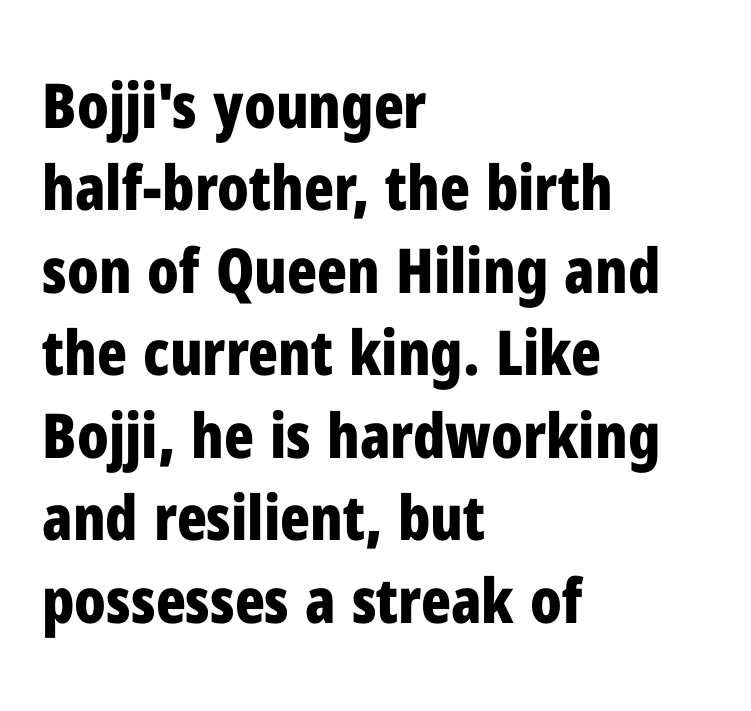
The rendering keeps characters at their native spacing. Thick stems and heavy bowls — unmistakably bold. Characters remain perfectly vertical along every line. Successive baselines arrive at the customary interval.
